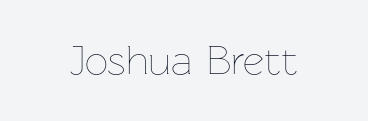
The image shows 41 px thin type, upright; set normal letter spacing, not underlined; low stroke contrast and a medium x-height.
